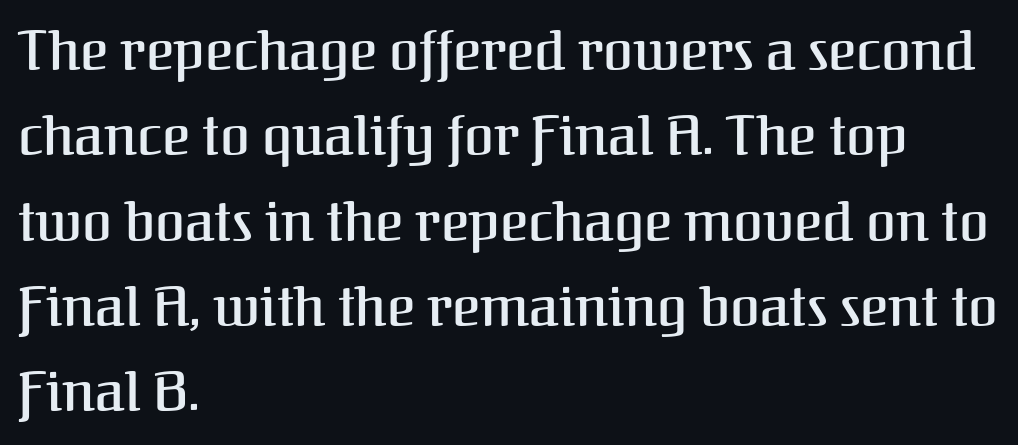
A typesetter would call this leading conventional body-copy spacing. Quick note: underline off. In terms of letterspacing, this is plain default setting. The rendering uses a semibold face; strokes are thickened but not to full bold.
